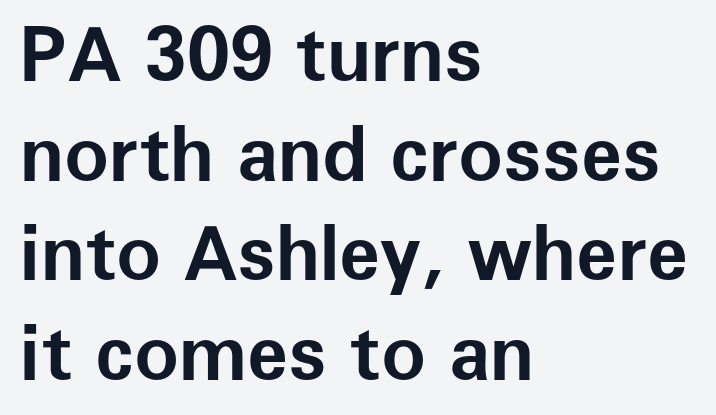
Q: Is the text bold? A: Yes.
Q: Is the text italic (slanted)? A: No, it is upright.
Q: Is the typeface a serif or a sans-serif typeface? A: Sans-serif.
Q: Is the text underlined? A: No.
Q: How is the paragraph aligned? A: Left-aligned.
Q: Is the spacing between letters normal or unusually wide? A: Normal.
Q: Is the spacing between lines tight, normal or loose? A: Normal.
Q: Width (condensed, normal, or wide)? A: Normal.
Q: Stroke contrast? A: Low.
Q: x-height? A: Medium.
Q: Monospaced? A: No.
